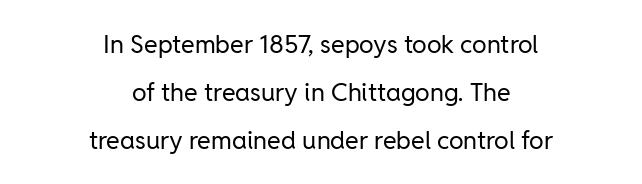
{"italic": "no", "bold": "no", "underline": "no", "align": "center", "line_spacing": "loose", "line_spacing_ratio": 1.92, "letter_spacing": "normal", "letter_spacing_em": 0.0, "glyph_px": 25}
